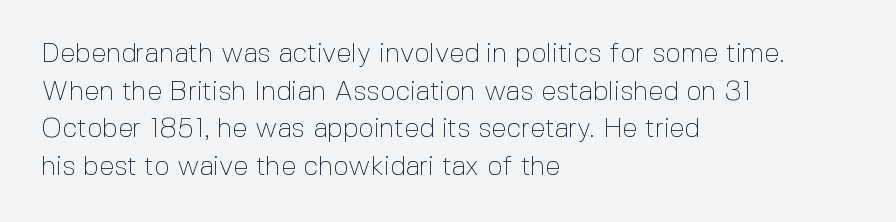
{"italic": "no", "bold": "no", "underline": "no", "align": "left", "line_spacing": "normal", "line_spacing_ratio": 1.39, "letter_spacing": "normal", "letter_spacing_em": 0.0, "glyph_px": 27}
